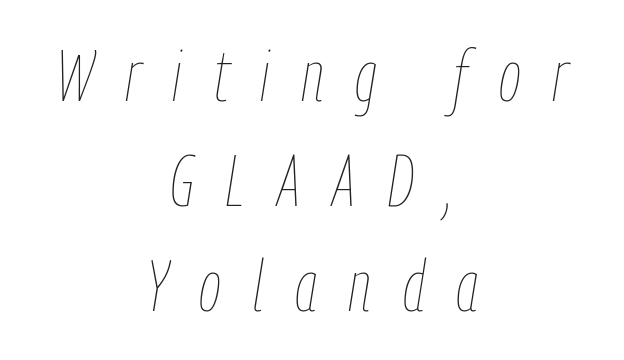
{"italic": "yes", "lean": "right", "slant_degrees": 9, "bold": "no", "weight": "thin", "width": "condensed", "stroke_contrast": "low", "x_height": "medium", "monospaced": "no", "underline": "no", "align": "center", "line_spacing": "normal", "line_spacing_ratio": 1.46, "letter_spacing": "wide", "letter_spacing_em": 0.44, "glyph_px": 72}
